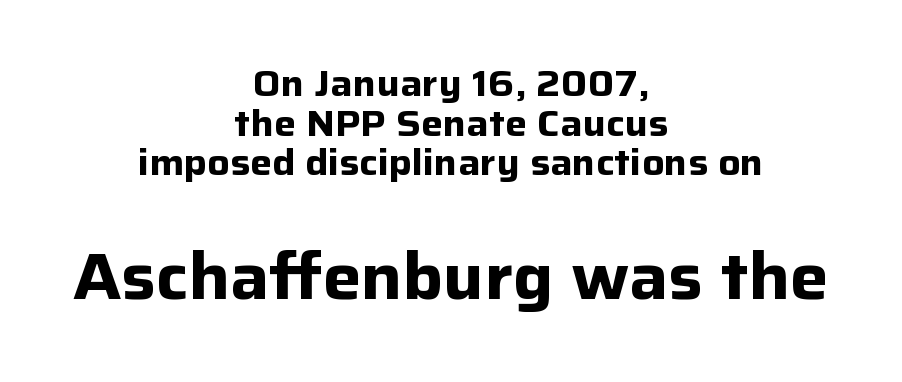
Reading down the block, each line starts at a different indent, mirrored at its end. Unlike italic type, these characters show no tilt at all. Inter-character spacing is left at the font's built-in metrics. Small over large — that's the arrangement of the two blocks here. Strokes here are thick enough to call this a true bold.
